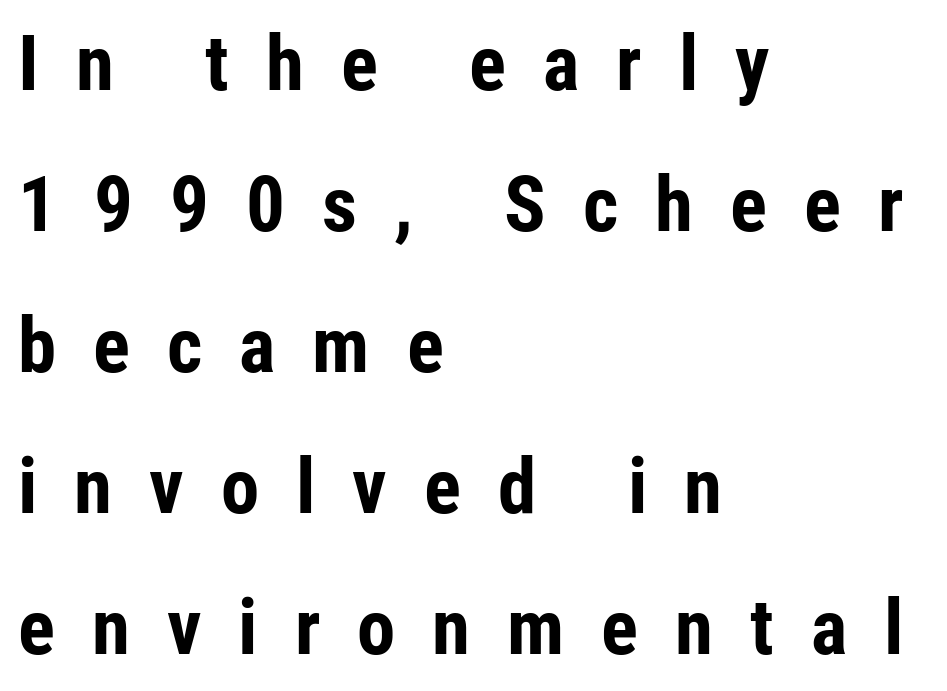
The characters display no serif detailing; their extremities are plain. Tall strokes in this sample are plumb rather than angled. Caption: bold face, heavy strokes. Layout note: lines flush left.
